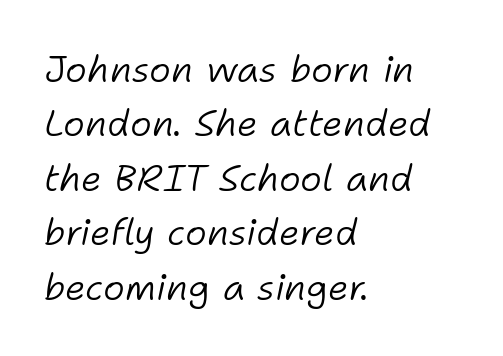
Is this a fixed-width face? No — the glyphs have proportional, varying widths. The gap between lines stays unmarked. Leading: standard. The type is set solid horizontally, with unmodified tracking. When letters slant like this, we call the style italic. A light-to-regular cut is what we see here.
